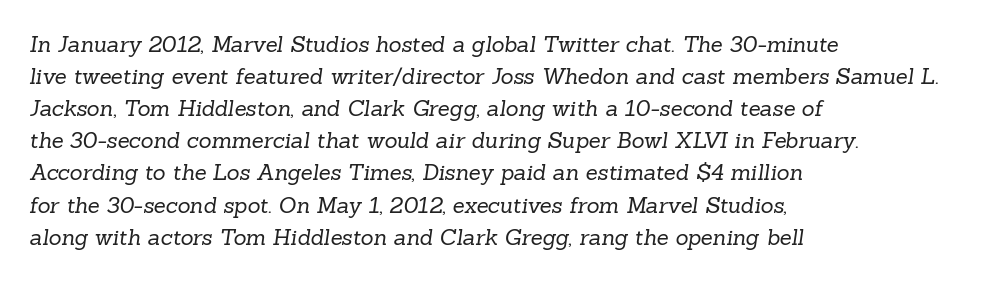
Q: Is the text bold? A: No.
Q: Is the text underlined? A: No.
Q: How is the paragraph aligned? A: Left-aligned.
Q: Is the spacing between letters normal or unusually wide? A: Normal.
Q: Is the spacing between lines tight, normal or loose? A: Normal.
